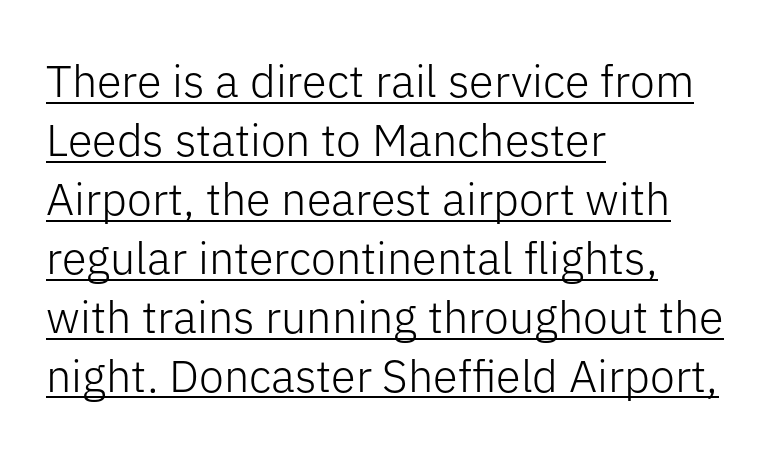
Q: Is the text bold? A: No.
Q: Is the text italic (slanted)? A: No, it is upright.
Q: Is the typeface a serif or a sans-serif typeface? A: Sans-serif.
Q: Is the text underlined? A: Yes.
Q: How is the paragraph aligned? A: Left-aligned.
Q: Is the spacing between letters normal or unusually wide? A: Normal.
Q: Is the spacing between lines tight, normal or loose? A: Normal.
Q: Width (condensed, normal, or wide)? A: Normal.
Q: Stroke contrast? A: Low.
Q: x-height? A: Medium.
Q: Monospaced? A: No.
